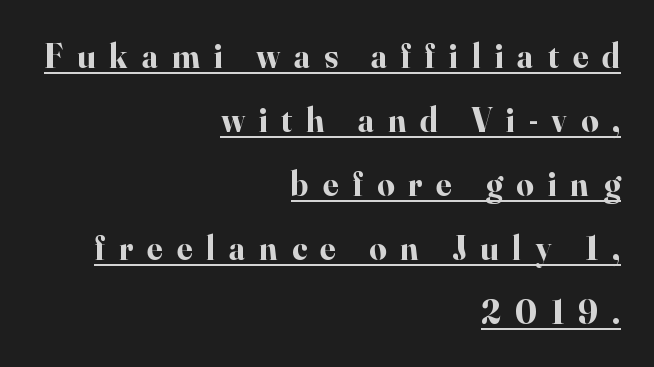
{"serif": "yes", "italic": "no", "bold": "yes", "weight": "bold", "width": "normal", "stroke_contrast": "high", "x_height": "small", "monospaced": "no", "underline": "yes", "align": "right", "line_spacing_ratio": 1.88, "letter_spacing": "wide", "letter_spacing_em": 0.41, "glyph_px": 34}
